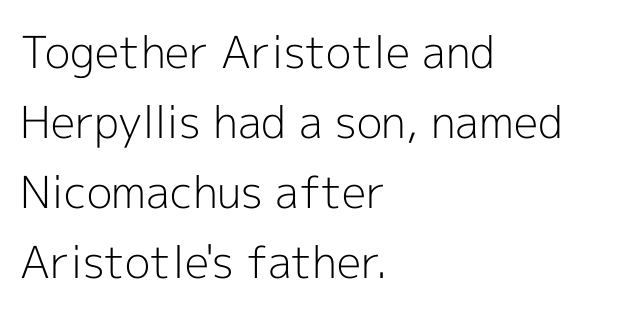
Nobody touched the tracking dial on this one. Looks like regular typesetting: each glyph gets only the width it needs. These lines are composed in type without serifs. These lines stack with their left ends in a neat column.
